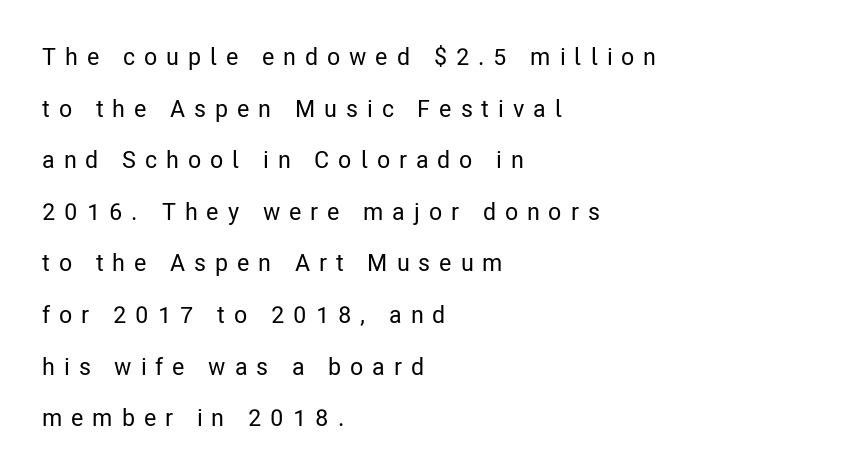
{"italic": "no", "underline": "no", "align": "left", "line_spacing": "loose", "line_spacing_ratio": 2.15, "letter_spacing": "wide", "letter_spacing_em": 0.37, "glyph_px": 24}
